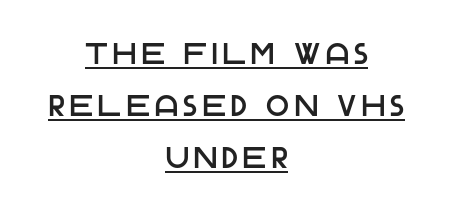
{"serif": "no", "italic": "no", "width": "normal", "stroke_contrast": "low", "x_height": "large", "monospaced": "no", "underline": "yes", "align": "center", "line_spacing_ratio": 1.74, "glyph_px": 30}
